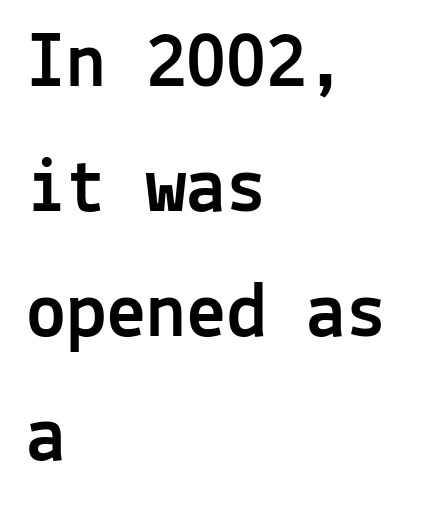
The image shows 80 px sans-serif type, upright, monospaced; set left-aligned, normal line spacing (1.56x), normal letter spacing, not underlined; a medium x-height.
